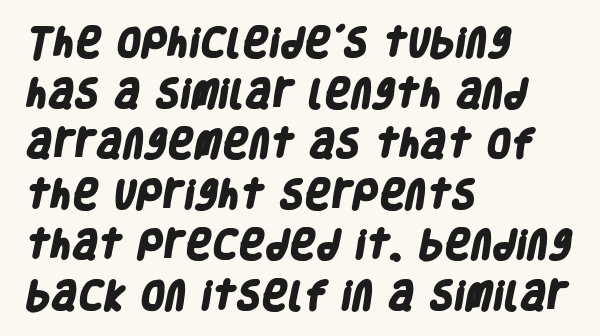
{"serif": "no", "bold": "yes", "weight": "heavy", "width": "condensed", "stroke_contrast": "low", "x_height": "large", "monospaced": "no", "underline": "no", "align": "left", "line_spacing": "normal", "line_spacing_ratio": 1.58, "letter_spacing": "normal", "letter_spacing_em": 0.0, "glyph_px": 32}
